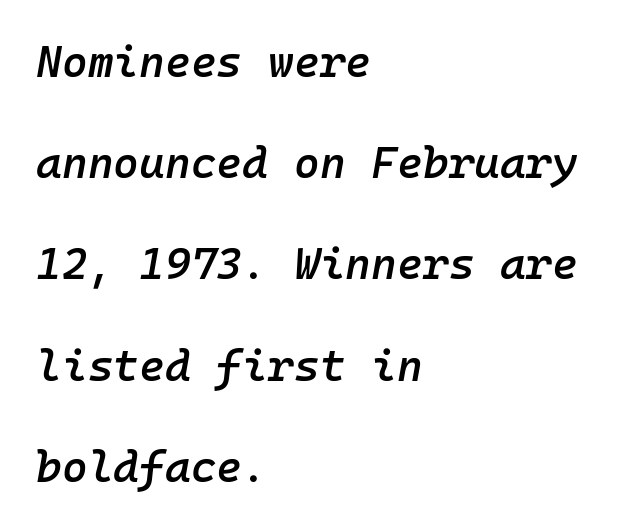
The image shows 44 px semibold type, italic (leaning right), monospaced; set left-aligned, loose line spacing (2.3x), normal letter spacing, not underlined; low stroke contrast and a medium x-height.
